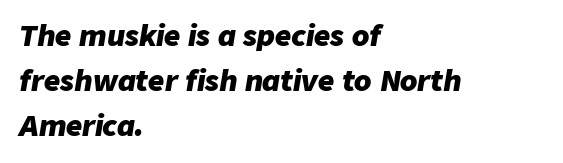
The image shows 28 px heavy type, italic (leaning right); set left-aligned, normal line spacing (1.61x), normal letter spacing, not underlined; low stroke contrast and a medium x-height.
